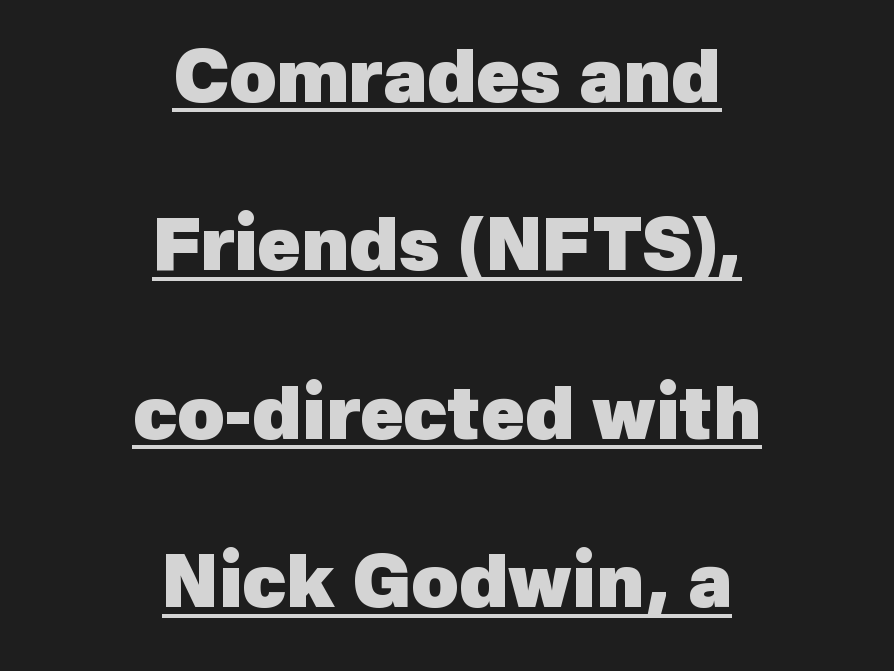
The typesetter has applied underlining to the passage shown. The rendering uses natural spacing where letterforms have individual widths. Reading down the block, each line starts at a different indent, mirrored at its end. Students, this is bold: see how much ink each stroke carries. Here the glyphs are tracked normally, forming tight word shapes.
